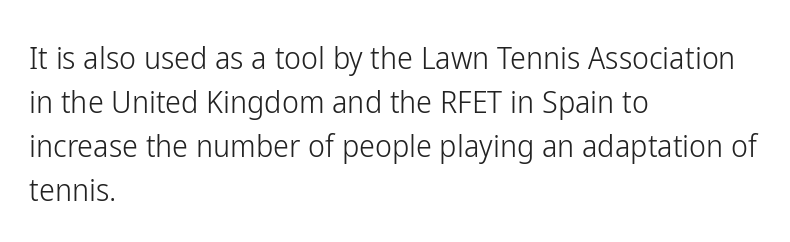
The image shows 32 px light, condensed sans-serif type, upright; set left-aligned, normal line spacing (1.37x), normal letter spacing, not underlined; low stroke contrast and a medium x-height.
